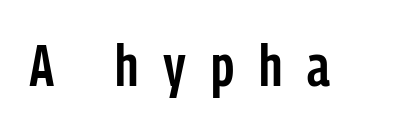
The image shows 58 px semibold, condensed sans-serif type, upright; set unusually wide letter spacing (+0.43 em), not underlined; low stroke contrast and a medium x-height.
